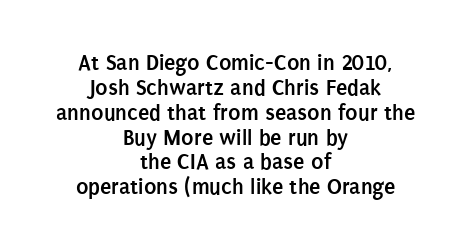
Each glyph is drawn with heavy, bold strokes. Compared with a flush-left layout, this one balances lines on the center instead. Descenders are the only things crossing below the line. Posture: vertical.
